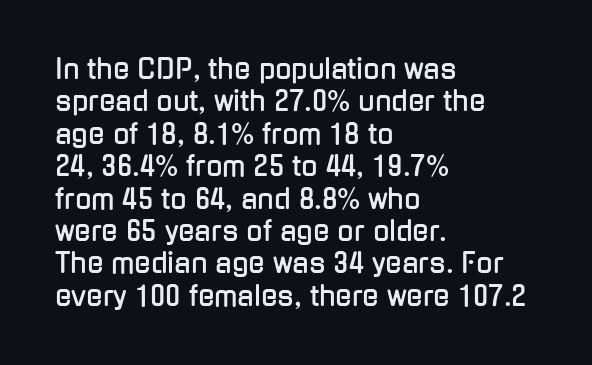
Q: Is the text italic (slanted)? A: No, it is upright.
Q: Is the text underlined? A: No.
Q: How is the paragraph aligned? A: Left-aligned.
Q: Is the spacing between letters normal or unusually wide? A: Normal.
